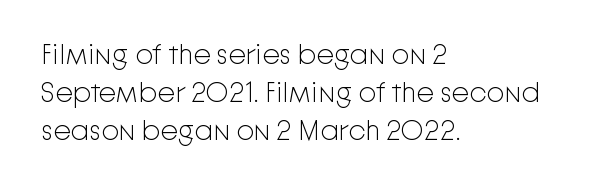
Q: Is the text bold? A: No.
Q: Is the text italic (slanted)? A: No, it is upright.
Q: Is the typeface a serif or a sans-serif typeface? A: Sans-serif.
Q: Is the text underlined? A: No.
Q: How is the paragraph aligned? A: Left-aligned.
Q: Is the spacing between letters normal or unusually wide? A: Normal.
Q: Is the spacing between lines tight, normal or loose? A: Normal.
Q: Width (condensed, normal, or wide)? A: Normal.
Q: Stroke contrast? A: Low.
Q: x-height? A: Medium.
Q: Monospaced? A: No.
